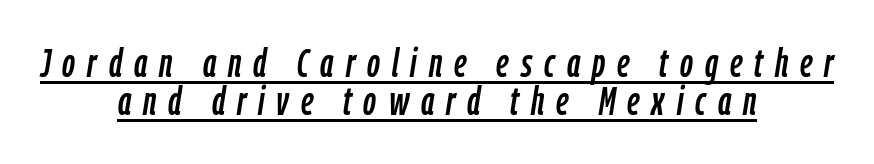
Q: Is the text italic (slanted)? A: Yes, it leans right by about 9 degrees.
Q: Is the text underlined? A: Yes.
Q: How is the paragraph aligned? A: Centered.
Q: Is the spacing between letters normal or unusually wide? A: Unusually wide.
Q: Is the spacing between lines tight, normal or loose? A: Tight.
Q: Width (condensed, normal, or wide)? A: Condensed.
Q: Stroke contrast? A: Low.
Q: x-height? A: Medium.
Q: Monospaced? A: No.
